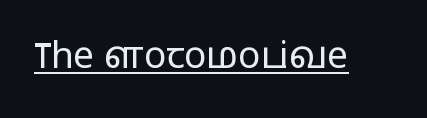
The image shows 37 px light, wide sans-serif type, upright; set normal letter spacing, underlined; low stroke contrast and a medium x-height.
